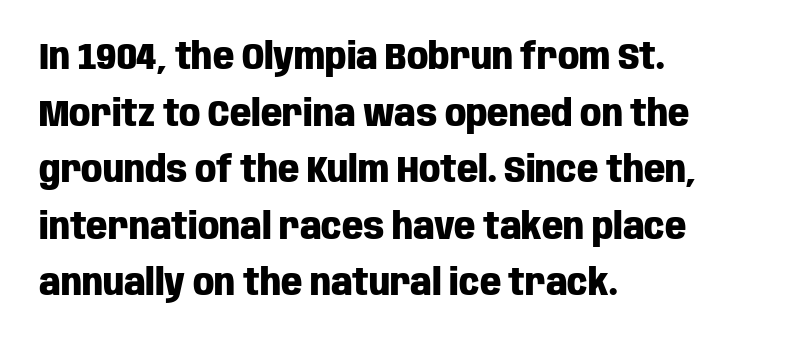
Leftover space on each line is placed entirely after the last word. Note the varied advance widths — an 'i' is clearly narrower than an 'm'. Thick stems and heavy bowls — unmistakably bold. Lines of text with bare space underneath.
